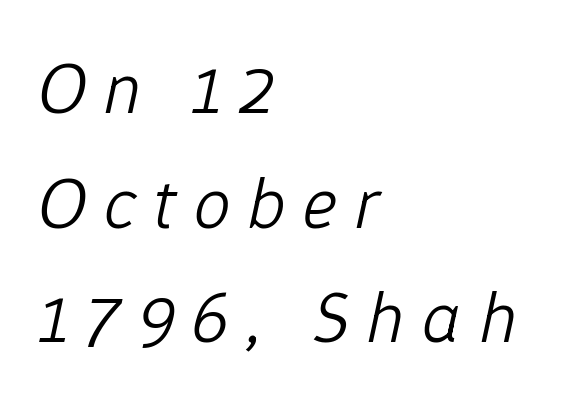
Q: Is the text bold? A: No.
Q: Is the text italic (slanted)? A: Yes, it leans right by about 12 degrees.
Q: Is the text underlined? A: No.
Q: How is the paragraph aligned? A: Left-aligned.
Q: Is the spacing between letters normal or unusually wide? A: Unusually wide.
Q: Is the spacing between lines tight, normal or loose? A: Normal.
Q: Width (condensed, normal, or wide)? A: Normal.
Q: Stroke contrast? A: Low.
Q: x-height? A: Medium.
Q: Monospaced? A: No.
